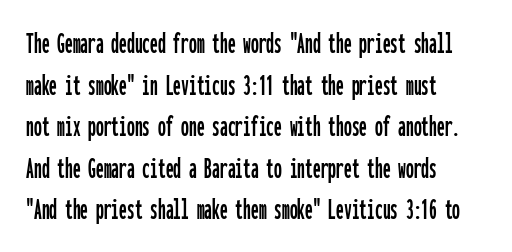
No feet cap the strokes, marking this as sans-serif type. A normal amount of white space separates one row of letters from the next. The letters march in equal steps, a hallmark of fixed-pitch type. These lines were composed using upright roman letters. Any mark beneath the type? The region is blank. Students, note that the glyphs here touch the page at normal intervals.
